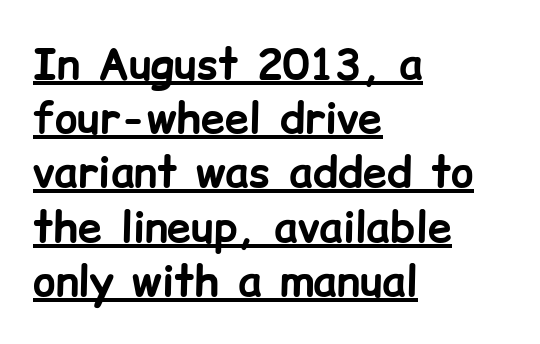
Character widths vary here, with narrow letters taking less room than wide ones. One glance says typical: line gaps are just what's usual. Unlike a traditional serif, this face leaves its strokes unadorned. Does the copy run flush right? No — it runs flush left.
